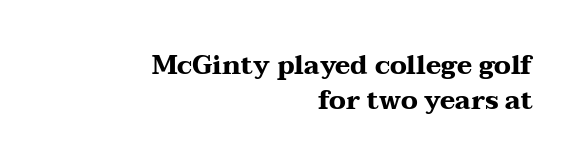
The image shows 26 px bold type, upright; set right-aligned, normal line spacing (1.35x), normal letter spacing, not underlined.
